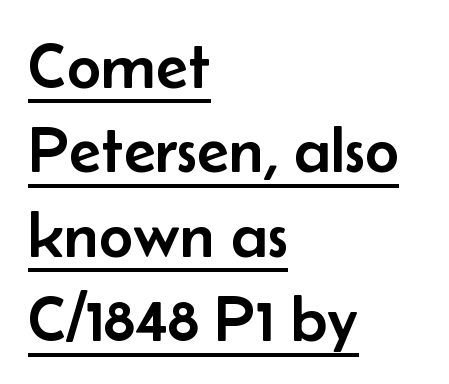
Is this a fixed-width face? No — the glyphs have proportional, varying widths. Nope, not italic — everything's standing straight. Summary of vertical rhythm: regular, with standard interline spacing. Quick note: underline on. A sans-serif font was chosen for this passage. Words appear dense and cohesive because spacing is normal.
